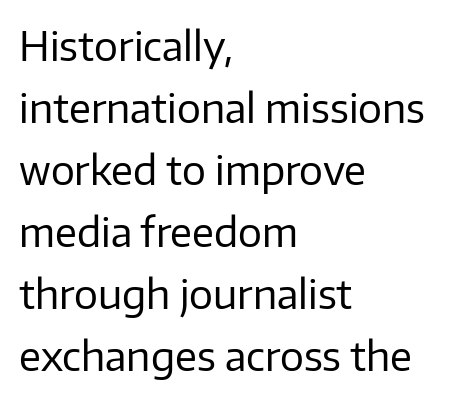
Q: Is the text bold? A: No.
Q: Is the text italic (slanted)? A: No, it is upright.
Q: Is the typeface a serif or a sans-serif typeface? A: Sans-serif.
Q: Is the text underlined? A: No.
Q: How is the paragraph aligned? A: Left-aligned.
Q: Is the spacing between letters normal or unusually wide? A: Normal.
Q: Is the spacing between lines tight, normal or loose? A: Normal.
Q: Width (condensed, normal, or wide)? A: Normal.
Q: Stroke contrast? A: Low.
Q: x-height? A: Medium.
Q: Monospaced? A: No.
